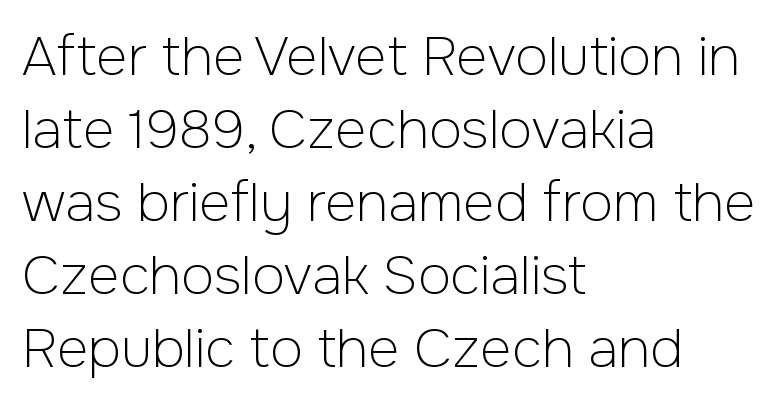
{"serif": "no", "italic": "no", "bold": "no", "weight": "light", "width": "normal", "stroke_contrast": "low", "x_height": "medium", "monospaced": "no", "underline": "no", "align": "left", "line_spacing": "normal", "line_spacing_ratio": 1.35, "letter_spacing": "normal", "letter_spacing_em": 0.0, "glyph_px": 54}
